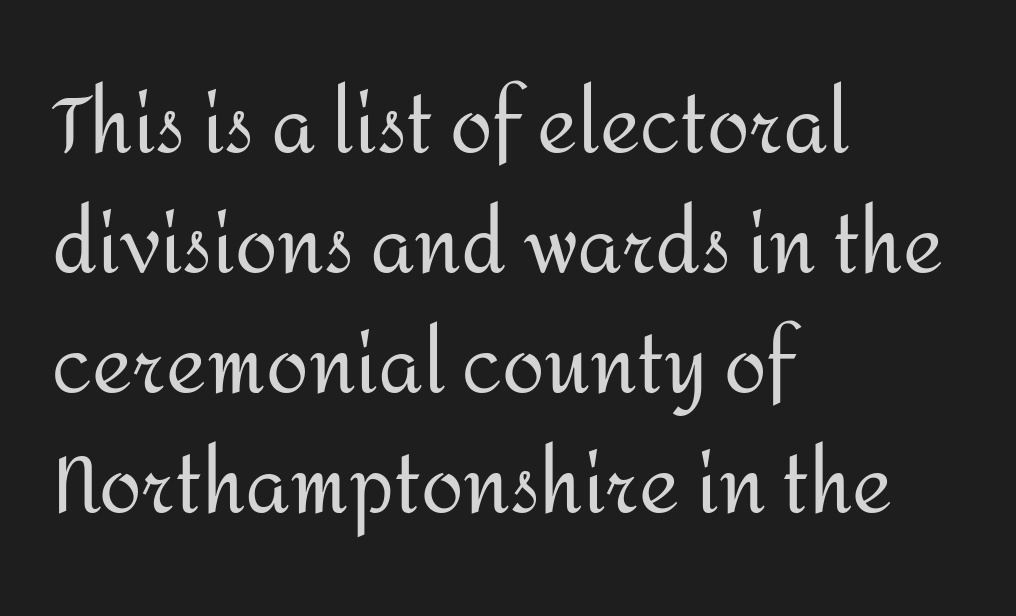
The image shows 77 px regular-weight sans-serif type, upright; set left-aligned, normal line spacing (1.56x), normal letter spacing, not underlined; medium stroke contrast and a medium x-height.
